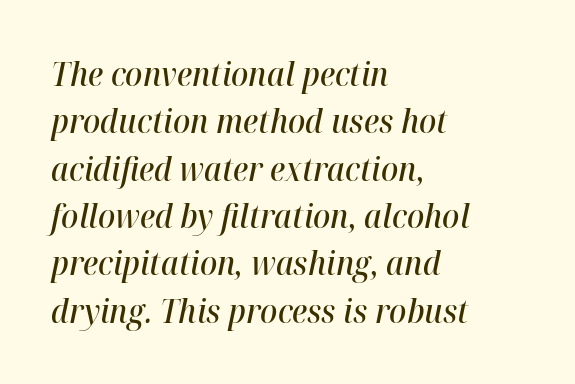
{"italic": "yes", "lean": "right", "slant_degrees": 12, "bold": "semi", "weight": "semibold", "width": "normal", "stroke_contrast": "high", "x_height": "medium", "monospaced": "no", "underline": "no", "align": "left", "line_spacing": "normal", "line_spacing_ratio": 1.48, "letter_spacing": "normal", "letter_spacing_em": 0.0, "glyph_px": 32}
